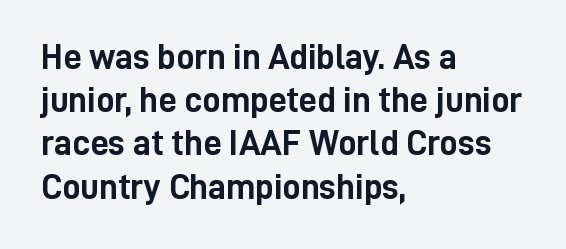
Q: Is the text bold? A: Yes.
Q: Is the text italic (slanted)? A: No, it is upright.
Q: Is the typeface a serif or a sans-serif typeface? A: Sans-serif.
Q: Is the text underlined? A: No.
Q: How is the paragraph aligned? A: Left-aligned.
Q: Is the spacing between letters normal or unusually wide? A: Normal.
Q: Width (condensed, normal, or wide)? A: Condensed.
Q: Stroke contrast? A: Low.
Q: x-height? A: Medium.
Q: Monospaced? A: No.
